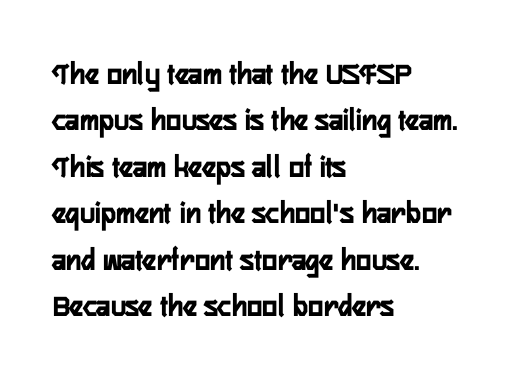
The image shows 32 px condensed sans-serif type, upright; set left-aligned, normal line spacing (1.45x), normal letter spacing, not underlined; low stroke contrast and a medium x-height.
